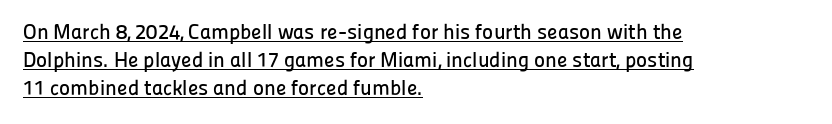
{"italic": "no", "underline": "yes", "align": "left", "line_spacing": "normal", "line_spacing_ratio": 1.33, "letter_spacing": "normal", "letter_spacing_em": 0.0, "glyph_px": 21}
